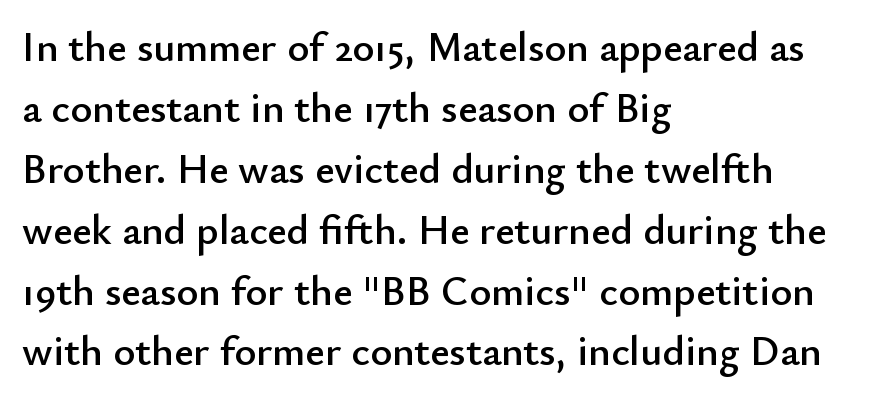
The image shows 42 px sans-serif type, upright; set left-aligned, normal line spacing (1.45x), normal letter spacing, not underlined; low stroke contrast and a small x-height.
